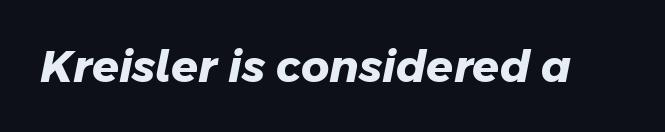
{"serif": "no", "bold": "yes", "weight": "heavy", "width": "normal", "stroke_contrast": "low", "x_height": "medium", "monospaced": "no", "underline": "no", "letter_spacing": "normal", "letter_spacing_em": 0.0, "glyph_px": 44}
